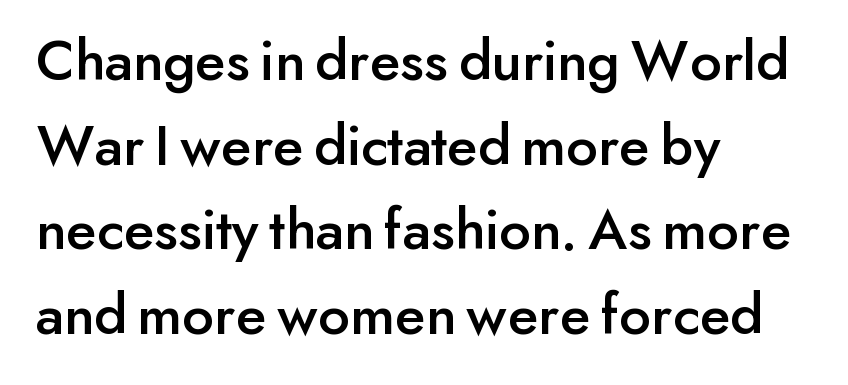
{"serif": "no", "italic": "no", "width": "normal", "stroke_contrast": "low", "x_height": "small", "monospaced": "no", "underline": "no", "align": "left", "line_spacing": "normal", "line_spacing_ratio": 1.41, "letter_spacing": "normal", "letter_spacing_em": 0.0, "glyph_px": 60}
